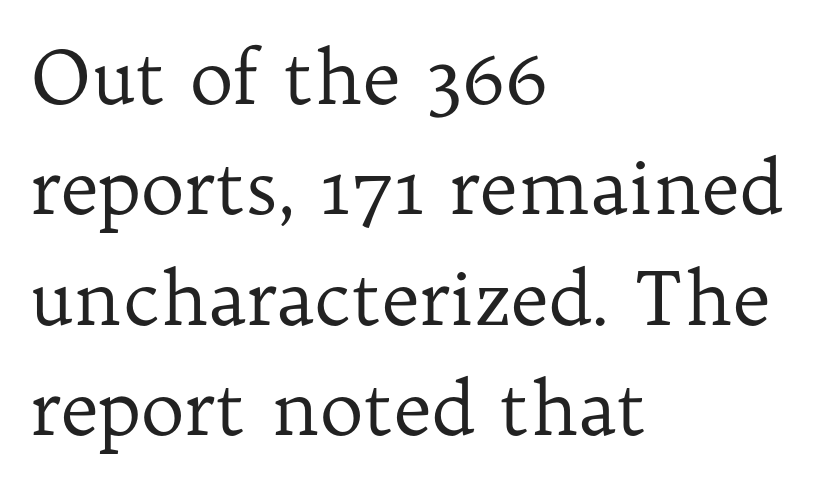
The image shows 74 px regular-weight serif type, upright; set left-aligned, normal line spacing (1.49x), normal letter spacing, not underlined; low stroke contrast and a medium x-height.
